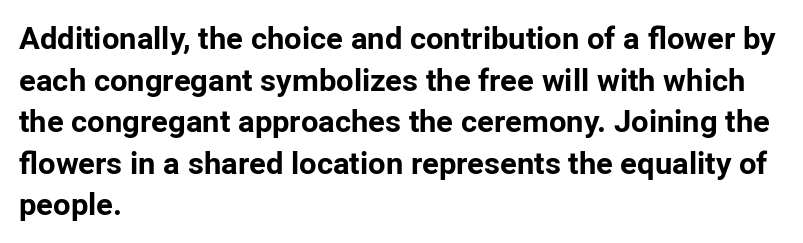
Q: Is the text bold? A: Yes.
Q: Is the text italic (slanted)? A: No, it is upright.
Q: Is the typeface a serif or a sans-serif typeface? A: Sans-serif.
Q: Is the text underlined? A: No.
Q: How is the paragraph aligned? A: Left-aligned.
Q: Is the spacing between letters normal or unusually wide? A: Normal.
Q: Is the spacing between lines tight, normal or loose? A: Normal.
Q: Width (condensed, normal, or wide)? A: Normal.
Q: Stroke contrast? A: Low.
Q: x-height? A: Medium.
Q: Monospaced? A: No.
